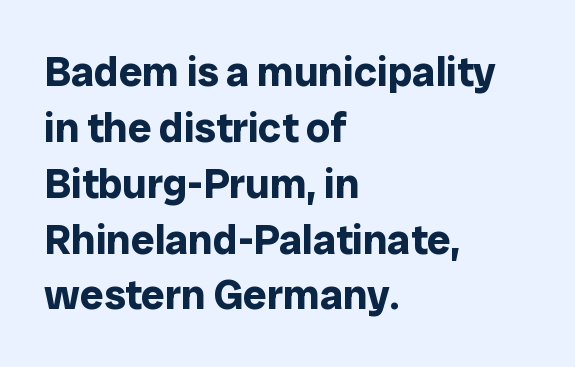
The gaps between neighbouring characters are ordinary and unremarkable. Short and long lines alike share a common starting point at left. Letterform terminals end flat and unadorned throughout the passage. Decoration check: the copy has no underline. Upright lettering throughout.
